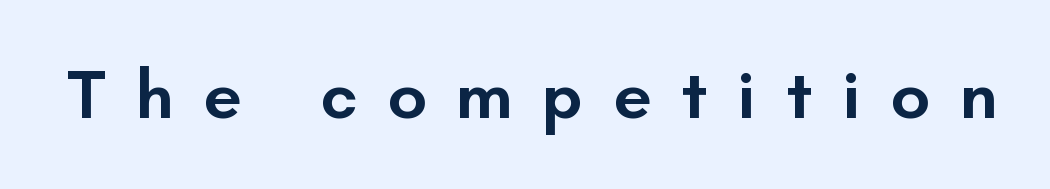
The image shows 69 px semibold sans-serif type, upright; set unusually wide letter spacing (+0.43 em), not underlined; low stroke contrast and a small x-height.
